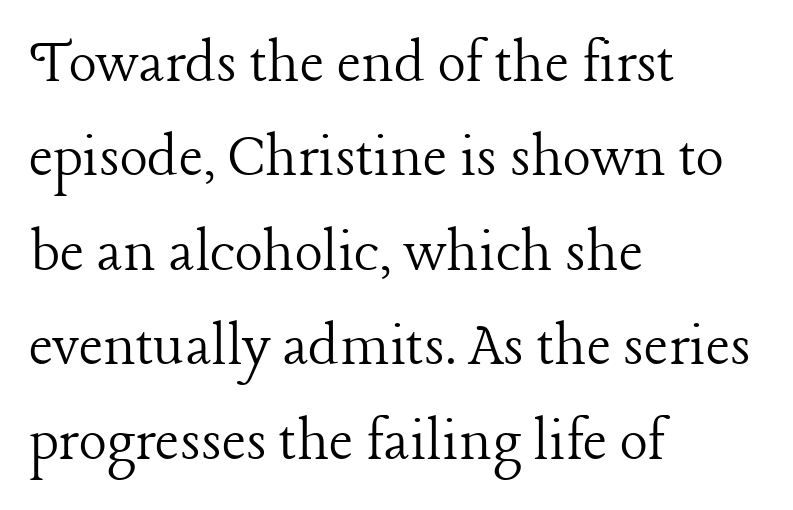
Q: Is the text bold? A: No.
Q: Is the text italic (slanted)? A: No, it is upright.
Q: Is the typeface a serif or a sans-serif typeface? A: Serif.
Q: Is the text underlined? A: No.
Q: How is the paragraph aligned? A: Left-aligned.
Q: Is the spacing between letters normal or unusually wide? A: Normal.
Q: Is the spacing between lines tight, normal or loose? A: Normal.
Q: Width (condensed, normal, or wide)? A: Normal.
Q: Stroke contrast? A: Low.
Q: x-height? A: Medium.
Q: Monospaced? A: No.
